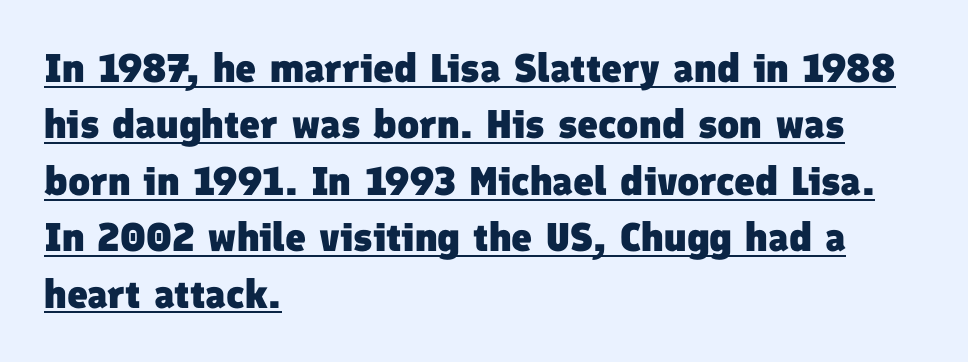
Q: Is the text bold? A: Yes.
Q: Is the typeface a serif or a sans-serif typeface? A: Sans-serif.
Q: Is the text underlined? A: Yes.
Q: How is the paragraph aligned? A: Left-aligned.
Q: Is the spacing between letters normal or unusually wide? A: Normal.
Q: Is the spacing between lines tight, normal or loose? A: Normal.
Q: Width (condensed, normal, or wide)? A: Normal.
Q: Stroke contrast? A: Low.
Q: x-height? A: Medium.
Q: Monospaced? A: No.
